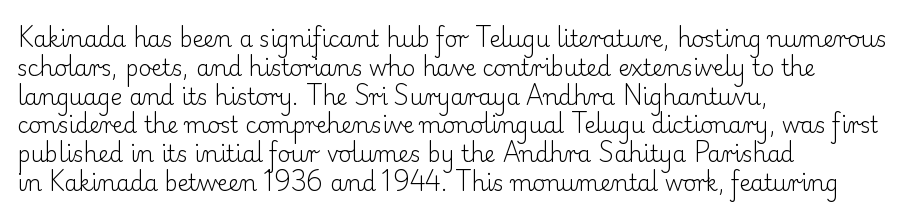
{"italic": "no", "bold": "no", "underline": "no", "align": "left", "line_spacing": "normal", "line_spacing_ratio": 1.31, "letter_spacing": "normal", "letter_spacing_em": 0.0, "glyph_px": 22}
